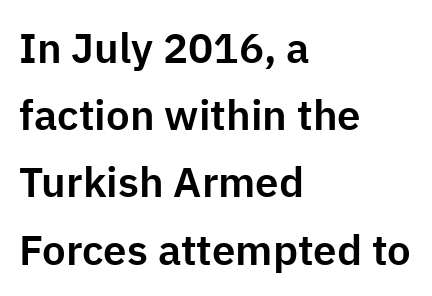
The image shows 42 px sans-serif type, upright; set left-aligned, normal line spacing (1.6x), normal letter spacing, not underlined; low stroke contrast and a medium x-height.
